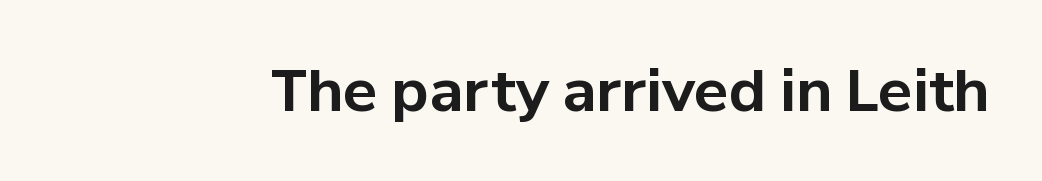
Do the letters lean? They stand straight. Heft: maximum for text — a bold. What stands out about the letter spacing? Nothing — it is the standard amount. Stroke terminals: plain, sans-serif. Descenders are the only things crossing below the line.
